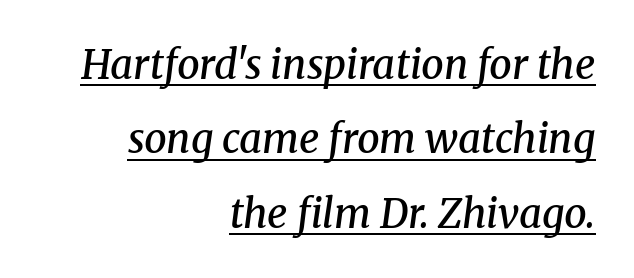
Q: Is the text bold? A: Semi-bold.
Q: Is the text italic (slanted)? A: Yes, it leans right by about 8 degrees.
Q: Is the typeface a serif or a sans-serif typeface? A: Serif.
Q: Is the text underlined? A: Yes.
Q: How is the paragraph aligned? A: Right-aligned.
Q: Is the spacing between letters normal or unusually wide? A: Normal.
Q: Width (condensed, normal, or wide)? A: Normal.
Q: Stroke contrast? A: Medium.
Q: x-height? A: Medium.
Q: Monospaced? A: No.
